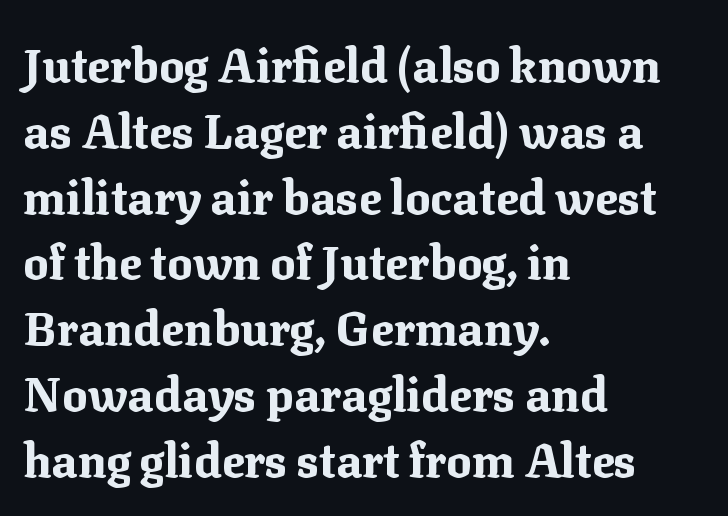
Q: Is the text bold? A: Yes.
Q: Is the text italic (slanted)? A: No, it is upright.
Q: Is the typeface a serif or a sans-serif typeface? A: Serif.
Q: Is the text underlined? A: No.
Q: How is the paragraph aligned? A: Left-aligned.
Q: Is the spacing between letters normal or unusually wide? A: Normal.
Q: Is the spacing between lines tight, normal or loose? A: Normal.
Q: Width (condensed, normal, or wide)? A: Normal.
Q: Stroke contrast? A: Medium.
Q: x-height? A: Medium.
Q: Monospaced? A: No.
